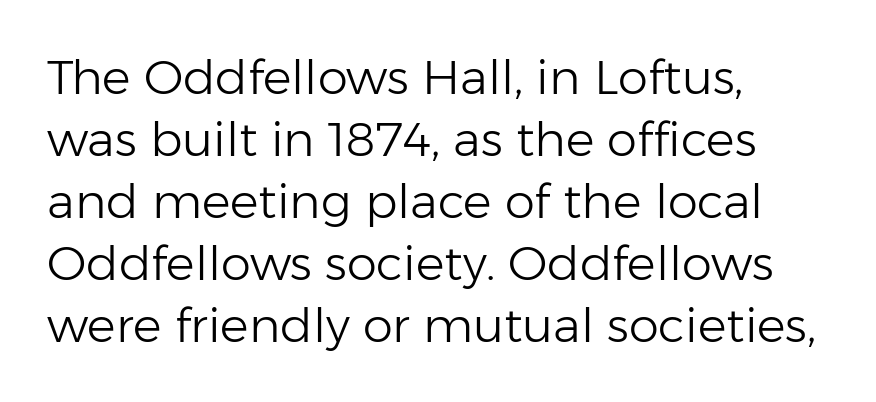
The image shows 48 px light sans-serif type, upright; set left-aligned, normal line spacing (1.29x), normal letter spacing, not underlined; low stroke contrast and a medium x-height.
